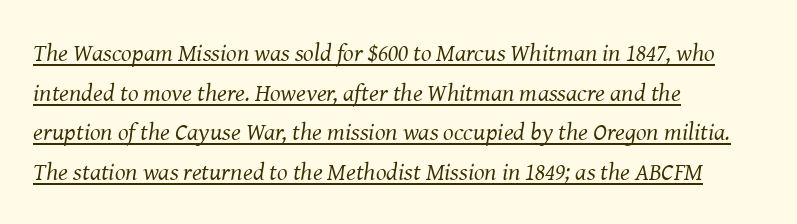
Honestly, the row spacing looks completely unremarkable. Honestly, the letter spacing is just normal — you wouldn't notice it. Check the space under the baseline: a stroke is drawn there. No heavy texture on the line: the type isn't bold. If you drew a line through each stem, it would be angled. In CSS terms this would be text-align: left.
